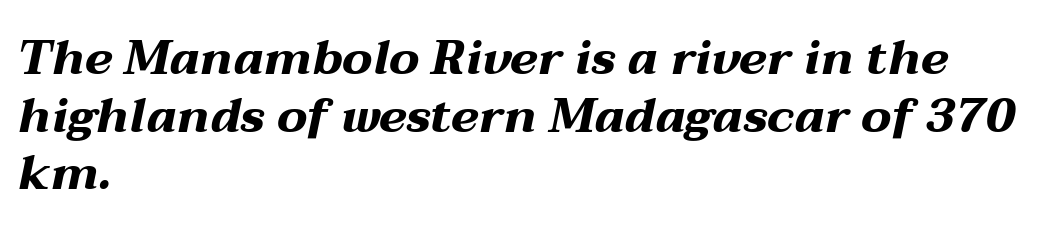
Q: Is the text bold? A: Yes.
Q: Is the text italic (slanted)? A: Yes, it leans right by about 12 degrees.
Q: Is the text underlined? A: No.
Q: How is the paragraph aligned? A: Left-aligned.
Q: Is the spacing between letters normal or unusually wide? A: Normal.
Q: Width (condensed, normal, or wide)? A: Wide.
Q: Stroke contrast? A: Medium.
Q: x-height? A: Medium.
Q: Monospaced? A: No.
